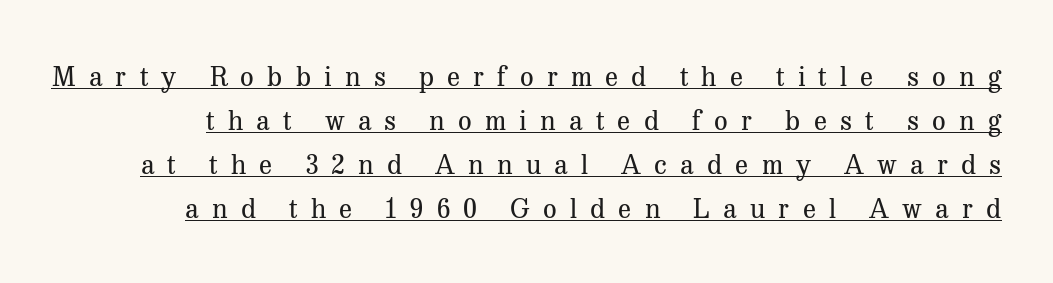
{"italic": "no", "bold": "no", "underline": "yes", "line_spacing": "normal", "line_spacing_ratio": 1.63, "letter_spacing": "wide", "letter_spacing_em": 0.49, "glyph_px": 27}
